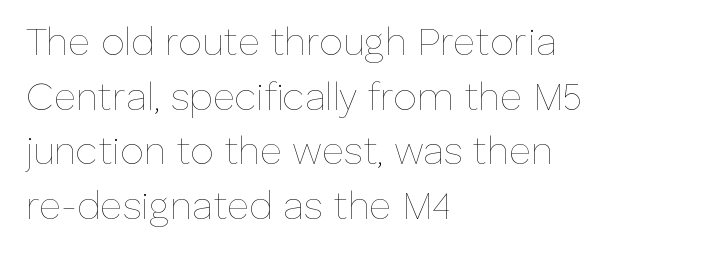
The image shows 38 px thin type, upright; set left-aligned, normal line spacing (1.44x), normal letter spacing, not underlined; low stroke contrast and a medium x-height.
